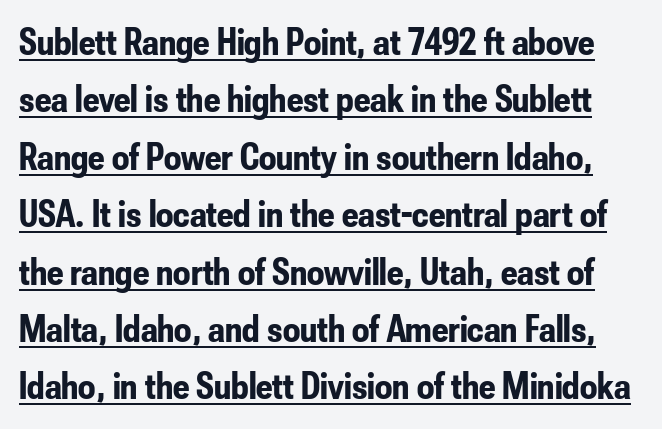
The rendering uses the underline text-decoration. You could not count columns in this text — the font is proportionally spaced. Glyph-to-glyph distance matches everyday printed text. Do the letters lean? They stand straight. Each letter's strokes conclude bluntly, with no projecting serifs.
